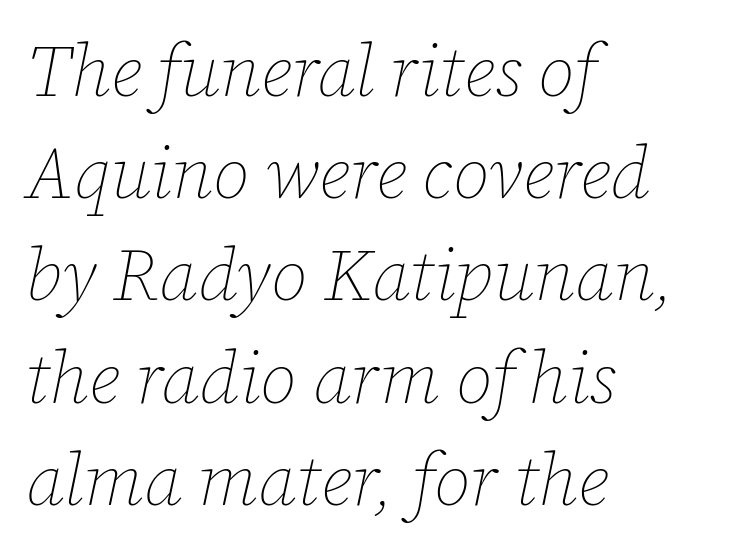
Which margin do the lines hug? The left one — the right edge is uneven. Is there much room between lines? A standard amount, neither cramped nor airy. Tracking here is standard; glyphs follow each other at the usual distance. The strokes are not fattened; the text isn't bold.
